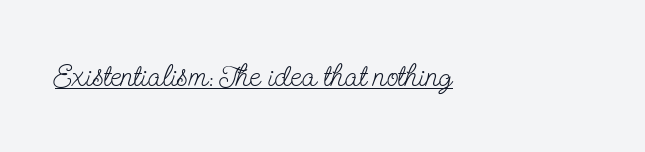
Stroke terminals: seriffed. The weight tops out at a normal text grade. This sample has the flowing, uneven cadence of proportional lettering.
